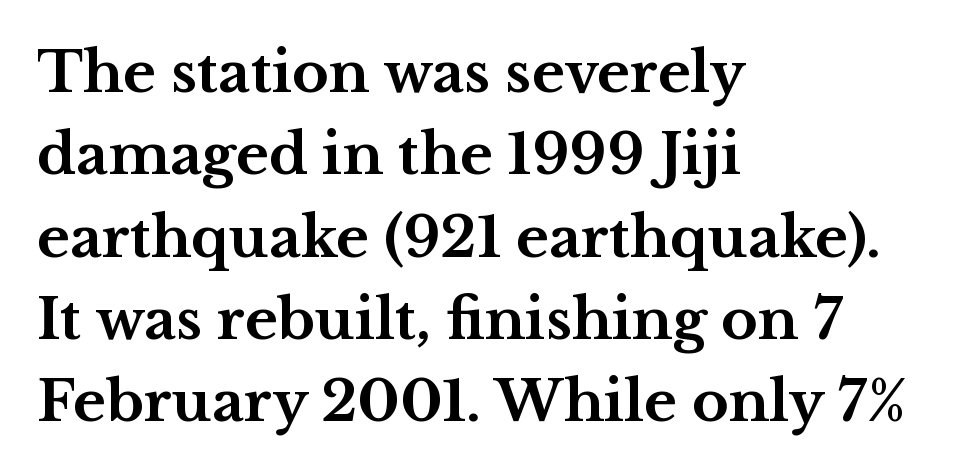
The image shows 56 px bold, wide serif type, upright; set left-aligned, normal line spacing (1.47x), normal letter spacing, not underlined; medium stroke contrast and a medium x-height.
